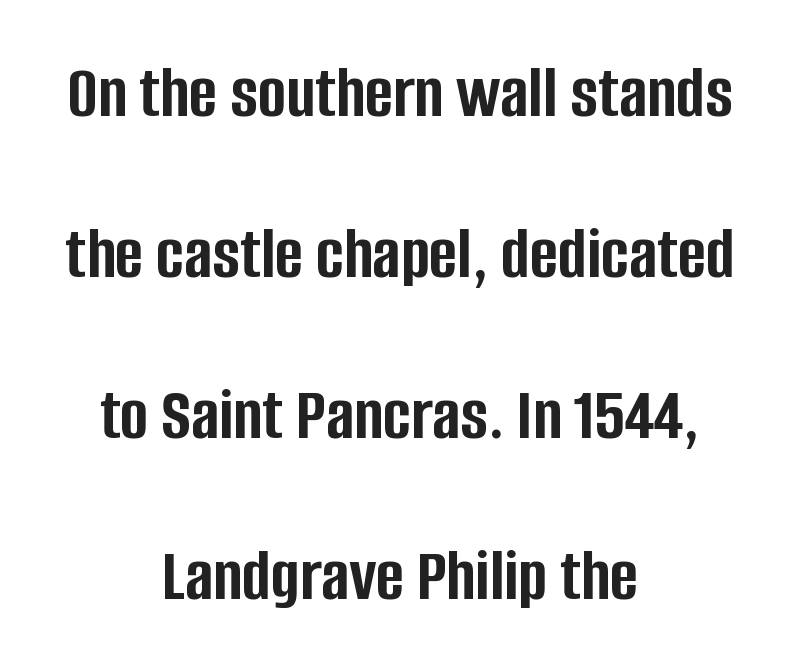
Honestly, the rows look like they've been pulled way apart. This sample uses plain, unmodified letter spacing. Spacing verdict: proportional, widths tailored to each character. You can tell it's not italic because the verticals are truly vertical. Pretty heavy lettering here — definitely bold. Beneath every word, the page is bare.
